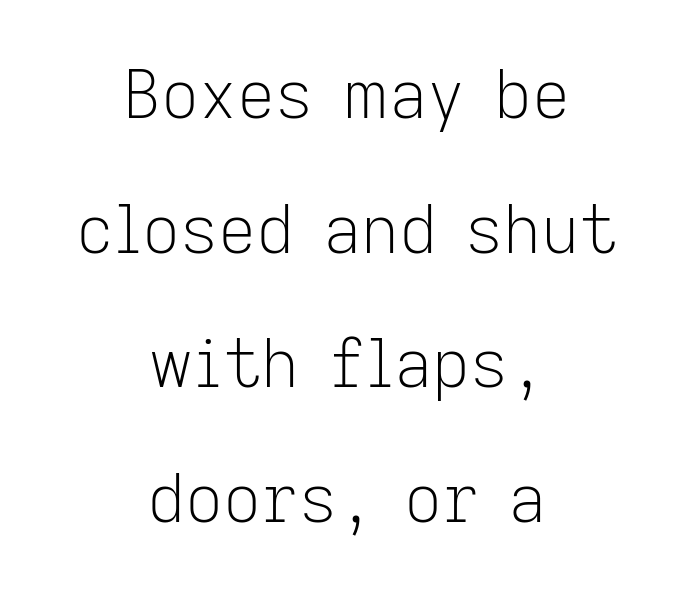
Each row of text sits above clean, open space. Both edges are ragged and mirror each other, which tells us the setting is centered. No italicization has been applied; the sample stays upright. If you measured baseline to baseline, you'd find a long distance. Observe the ordinary spacing: letters are neighbours, not strangers. No heavy texture on the line: the type isn't bold.
